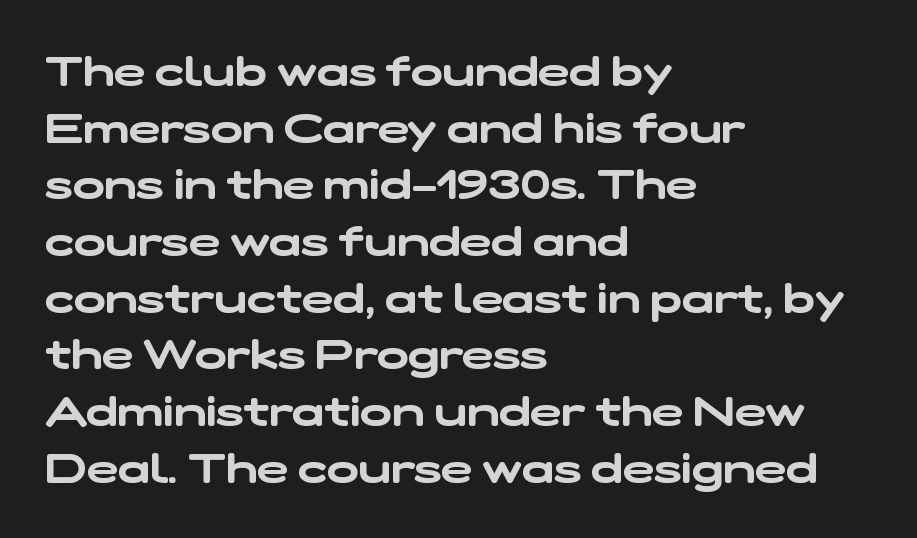
The image shows 42 px wide sans-serif type; set left-aligned, normal line spacing (1.35x), normal letter spacing, not underlined; low stroke contrast and a medium x-height.
